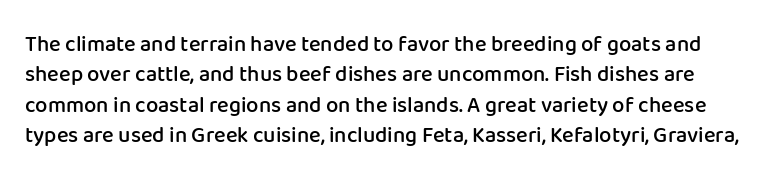
The image shows 22 px text type, upright; set normal line spacing (1.38x), normal letter spacing, not underlined.
